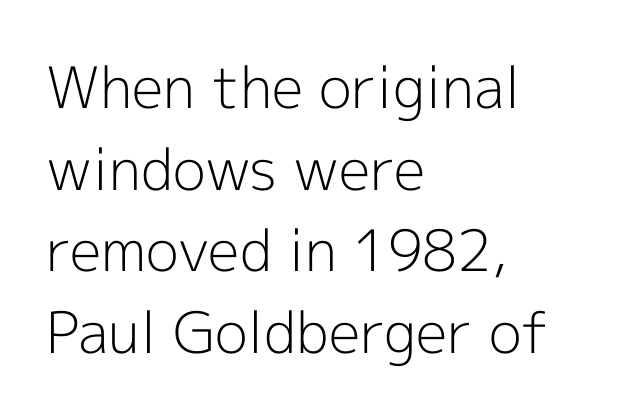
These lines are rendered in a variable-pitch font. The text block is weighted toward the left margin, trailing off unevenly rightward. Any mark beneath the type? The region is blank. Baseline-to-baseline distance is the conventional proportion of letter height. Font category for this specimen: sans-serif.
